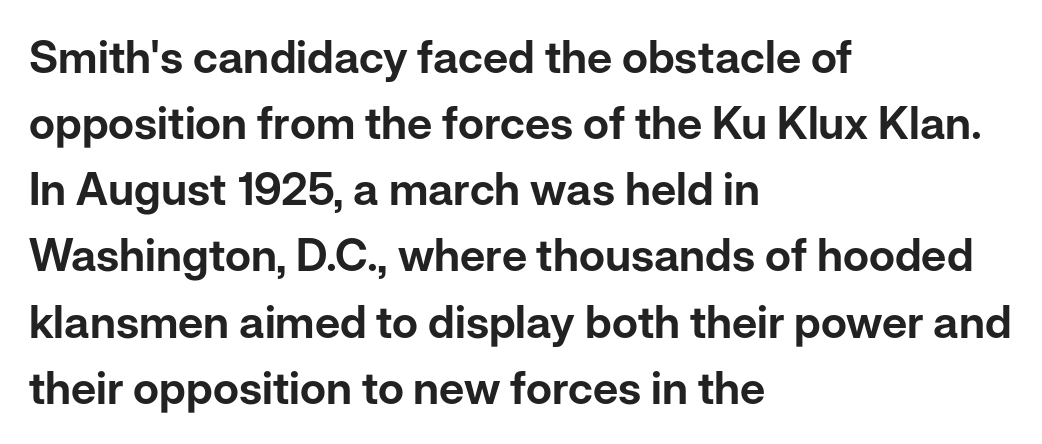
Inter-character spacing is left at the font's built-in metrics. Nope, not italic — everything's standing straight. The face used here is a sans, in the tradition of grotesques and geometrics. The rag falls on the right side of this text block. The vertical gap from one line to the next is medium. The string is rendered with underlining switched off.
